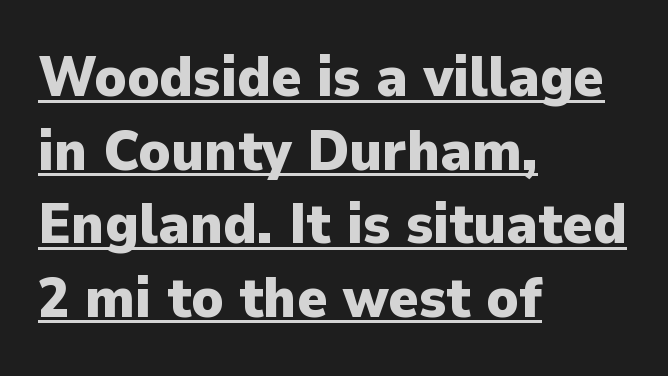
Q: Is the text bold? A: Yes.
Q: Is the text italic (slanted)? A: No, it is upright.
Q: Is the typeface a serif or a sans-serif typeface? A: Sans-serif.
Q: Is the text underlined? A: Yes.
Q: How is the paragraph aligned? A: Left-aligned.
Q: Is the spacing between letters normal or unusually wide? A: Normal.
Q: Is the spacing between lines tight, normal or loose? A: Normal.
Q: Width (condensed, normal, or wide)? A: Normal.
Q: Stroke contrast? A: Low.
Q: x-height? A: Medium.
Q: Monospaced? A: No.
